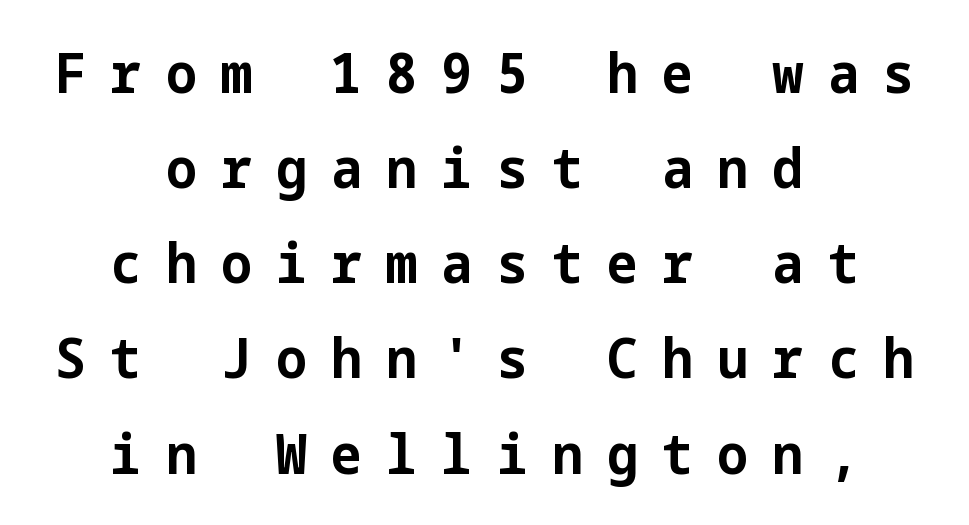
Q: Is the text bold? A: Yes.
Q: Is the text italic (slanted)? A: No, it is upright.
Q: Is the typeface a serif or a sans-serif typeface? A: Sans-serif.
Q: Is the text underlined? A: No.
Q: How is the paragraph aligned? A: Centered.
Q: Is the spacing between letters normal or unusually wide? A: Unusually wide.
Q: Width (condensed, normal, or wide)? A: Normal.
Q: Stroke contrast? A: Low.
Q: x-height? A: Medium.
